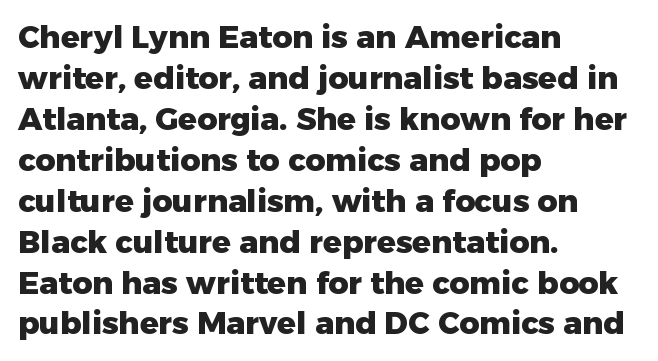
The image shows 31 px heavy sans-serif type, upright; set left-aligned, normal line spacing (1.32x), normal letter spacing, not underlined; low stroke contrast and a medium x-height.
